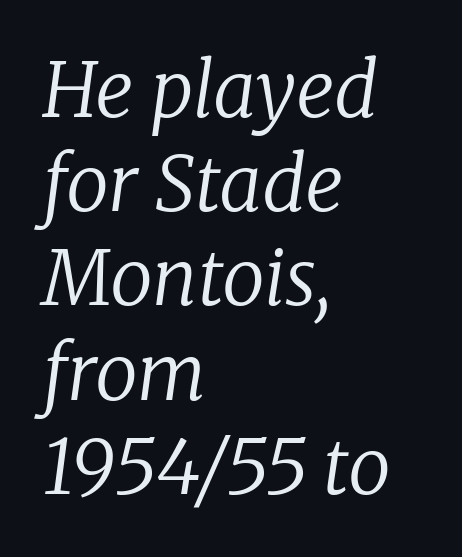
Counters stay open thanks to moderate or lighter strokes. These lines are set flush left with a ragged right edge. Does the type have serifs? Yes, each stem ends in a small foot. Honestly, the letter spacing is just normal — you wouldn't notice it.
